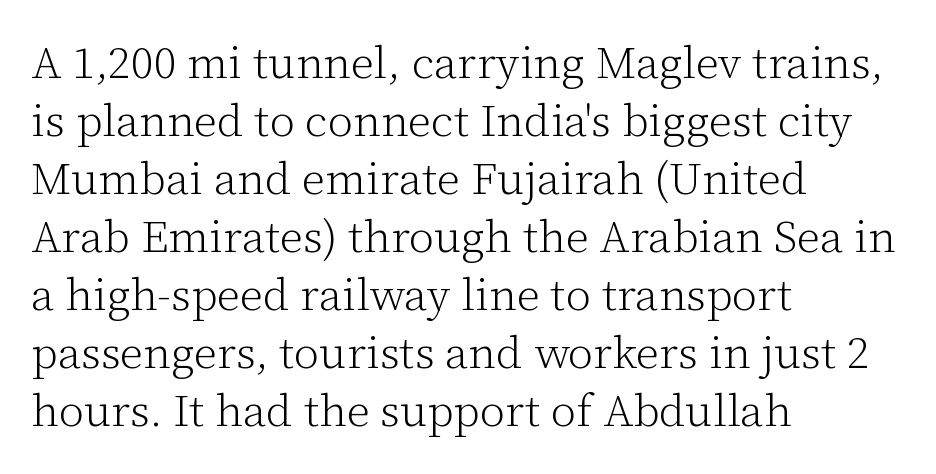
The gaps between neighbouring characters are ordinary and unremarkable. Is this a heavy cut? Hardly; it is regular or lighter. Small tapered or slab feet sit at the stroke ends, so this counts as serif. Any mark beneath the type? The region is blank.
